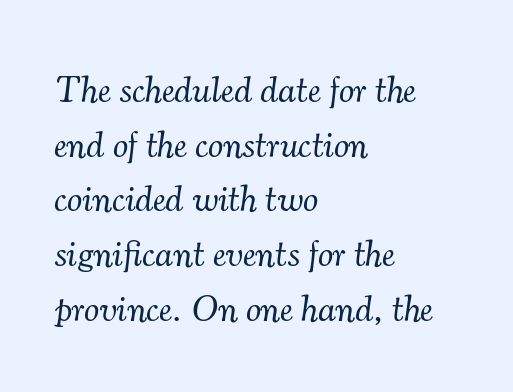
Q: Is the text bold? A: No.
Q: Is the text italic (slanted)? A: Yes, it leans right by about 7 degrees.
Q: Is the typeface a serif or a sans-serif typeface? A: Serif.
Q: Is the text underlined? A: No.
Q: How is the paragraph aligned? A: Left-aligned.
Q: Is the spacing between letters normal or unusually wide? A: Normal.
Q: Is the spacing between lines tight, normal or loose? A: Normal.
Q: Width (condensed, normal, or wide)? A: Normal.
Q: Stroke contrast? A: Medium.
Q: x-height? A: Small.
Q: Monospaced? A: No.
